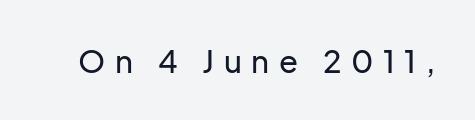
{"serif": "no", "italic": "no", "width": "normal", "stroke_contrast": "low", "x_height": "medium", "monospaced": "no", "underline": "no", "letter_spacing": "wide", "letter_spacing_em": 0.31, "glyph_px": 31}
